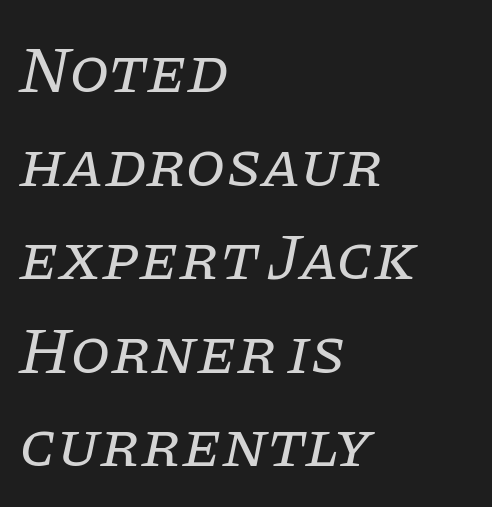
{"serif": "yes", "italic": "yes", "lean": "right", "slant_degrees": 11, "bold": "no", "weight": "regular", "width": "normal", "stroke_contrast": "low", "x_height": "large", "monospaced": "no", "underline": "no", "align": "left", "line_spacing": "normal", "line_spacing_ratio": 1.44, "letter_spacing": "normal", "letter_spacing_em": 0.0, "glyph_px": 65}
